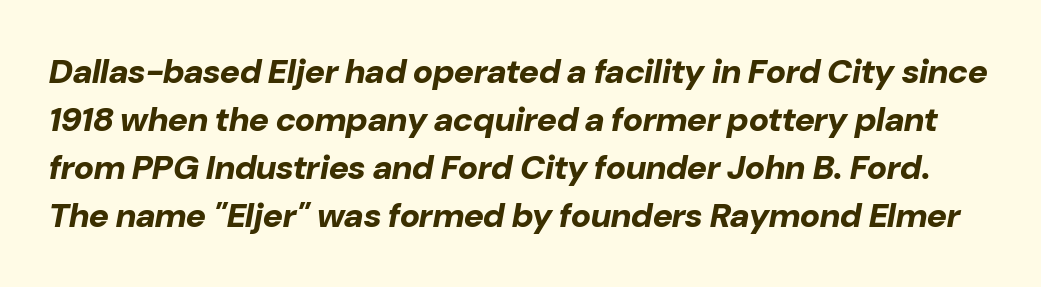
The image shows 34 px bold type, italic (leaning right); set normal line spacing (1.41x), normal letter spacing, not underlined; low stroke contrast and a medium x-height.
